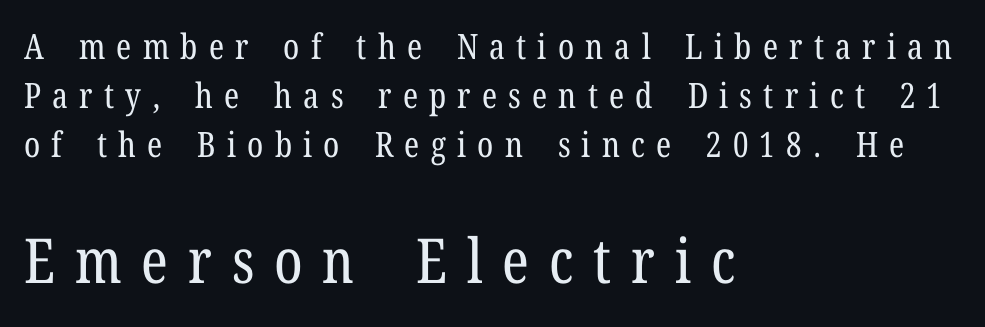
The letters advance in unequal steps, a hallmark of proportional type. The letterforms sit at book weight or below. In terms of letterform style, serifs are clearly present. Two sizes are in play, and the larger belongs to the second block.
